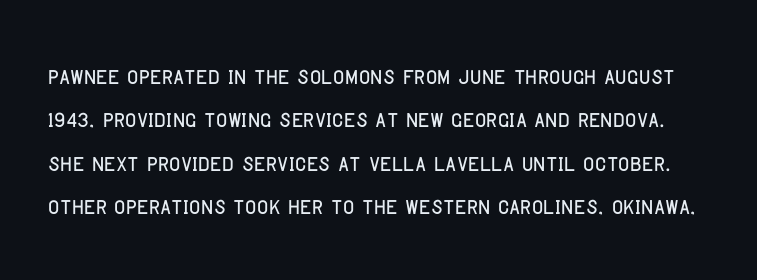
The strip under each line holds only bare page. The rendering uses a moderate line-height, typical for paragraphs. These lines are rendered in a variable-pitch font. Serif or sans? Sans — the stroke terminals are bare. The letters stand straight up with perfectly vertical stems. Caption: standard tracking, unaltered.
